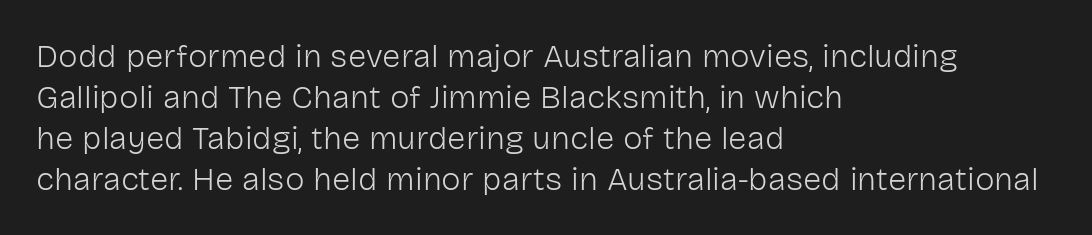
{"serif": "no", "italic": "no", "bold": "no", "weight": "light", "width": "normal", "stroke_contrast": "low", "x_height": "medium", "monospaced": "no", "underline": "no", "align": "left", "line_spacing_ratio": 1.24, "letter_spacing": "normal", "letter_spacing_em": 0.0, "glyph_px": 33}
